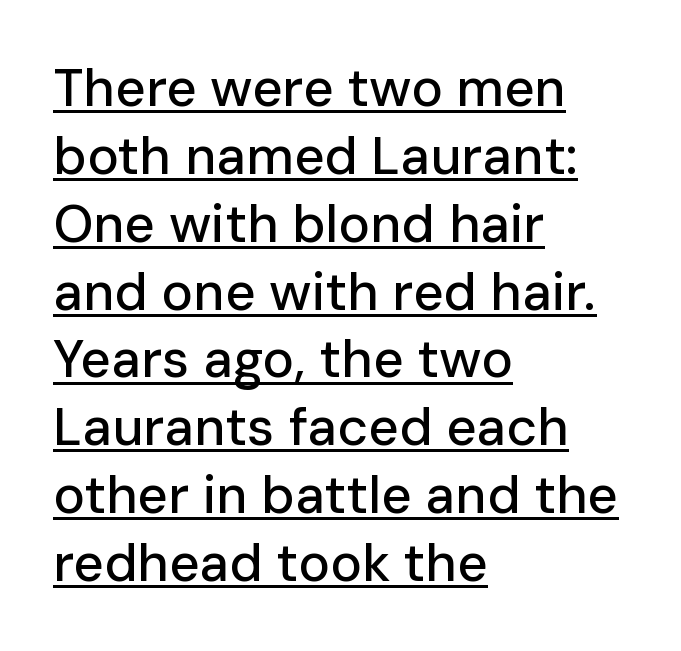
{"serif": "no", "italic": "no", "width": "normal", "stroke_contrast": "low", "x_height": "medium", "monospaced": "no", "underline": "yes", "align": "left", "line_spacing": "normal", "line_spacing_ratio": 1.28, "letter_spacing": "normal", "letter_spacing_em": 0.0, "glyph_px": 53}
